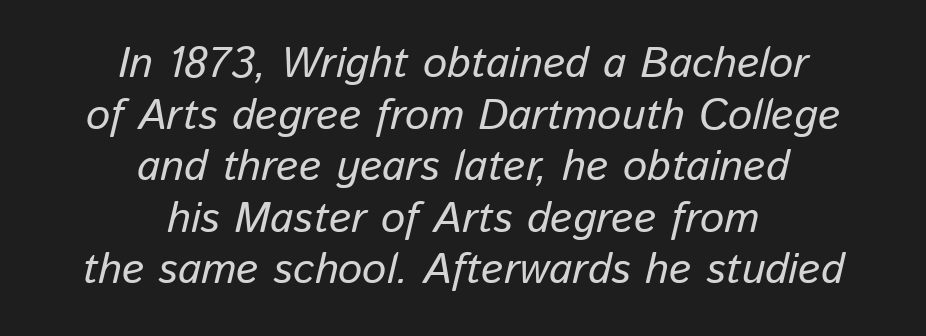
The image shows 43 px regular-weight type, italic (leaning right); set centered, line spacing 1.2x, normal letter spacing, not underlined; low stroke contrast and a medium x-height.
